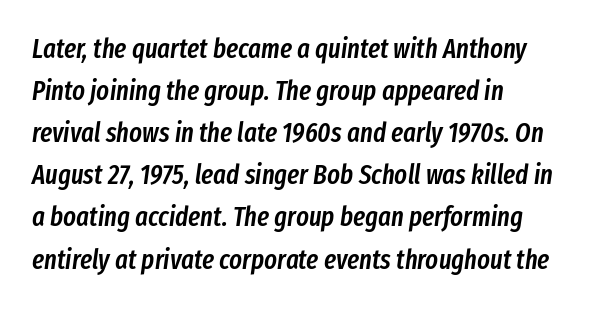
Q: Is the text bold? A: Semi-bold.
Q: Is the text italic (slanted)? A: Yes, it leans right by about 8 degrees.
Q: Is the text underlined? A: No.
Q: How is the paragraph aligned? A: Left-aligned.
Q: Is the spacing between letters normal or unusually wide? A: Normal.
Q: Is the spacing between lines tight, normal or loose? A: Normal.
